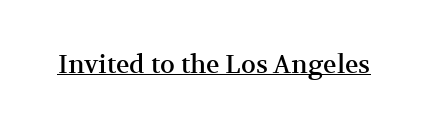
You can tell it's not italic because the verticals are truly vertical. Honestly, the letter spacing is just normal — you wouldn't notice it. Students, observe the line beneath the letters — that is underlining.
